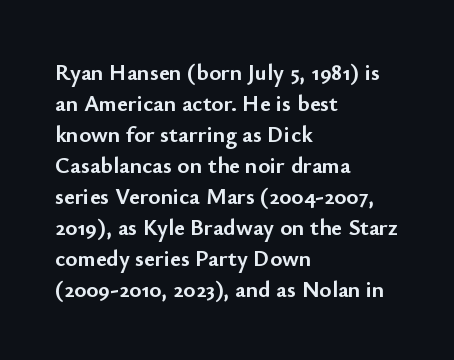
Caption: bold face, heavy strokes. Compared with typical body copy, the letter spacing here is the same. Line starts are locked; line ends wander. The axis of the letterforms is exactly vertical.
